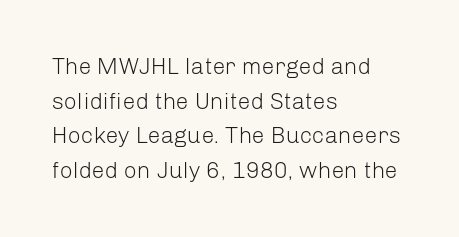
The image shows 23 px text type, upright; set left-aligned, normal line spacing (1.51x), normal letter spacing, not underlined.
